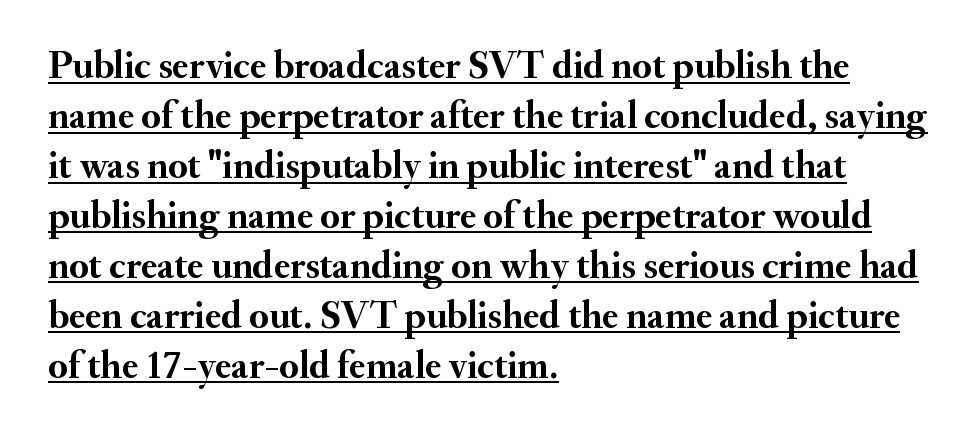
{"serif": "yes", "italic": "no", "bold": "yes", "weight": "semibold", "width": "normal", "stroke_contrast": "medium", "x_height": "small", "monospaced": "no", "underline": "yes", "align": "left", "line_spacing": "normal", "line_spacing_ratio": 1.28, "letter_spacing": "normal", "letter_spacing_em": 0.0, "glyph_px": 39}
